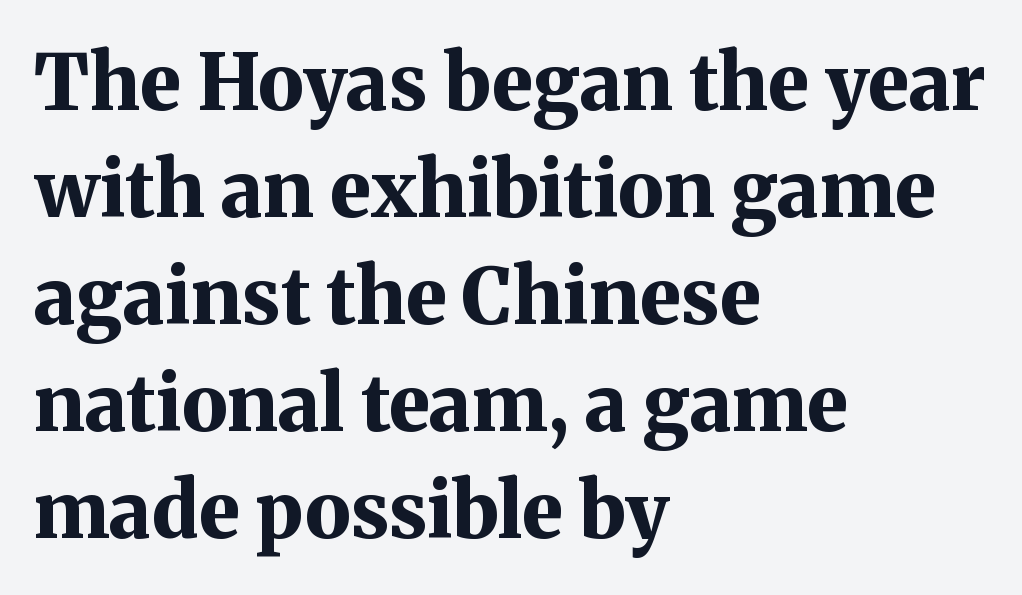
The gaps between neighbouring characters are ordinary and unremarkable. A student would call this left alignment; a typographer would say flush left, rag right. The face used here is proportionally spaced, like ordinary book or web type. The gap between lines stays unmarked. On the weight axis this lands at bold, roughly 700. Characters remain perfectly vertical along every line.
